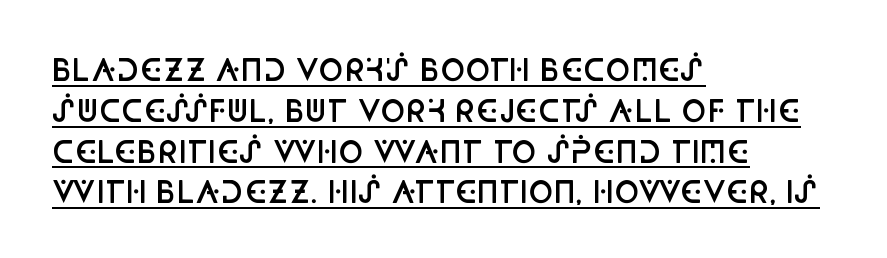
Q: Is the text bold? A: Semi-bold.
Q: Is the text italic (slanted)? A: No, it is upright.
Q: Is the typeface a serif or a sans-serif typeface? A: Sans-serif.
Q: Is the text underlined? A: Yes.
Q: How is the paragraph aligned? A: Left-aligned.
Q: Is the spacing between letters normal or unusually wide? A: Normal.
Q: Is the spacing between lines tight, normal or loose? A: Normal.
Q: Width (condensed, normal, or wide)? A: Condensed.
Q: Stroke contrast? A: Low.
Q: x-height? A: Large.
Q: Monospaced? A: No.
